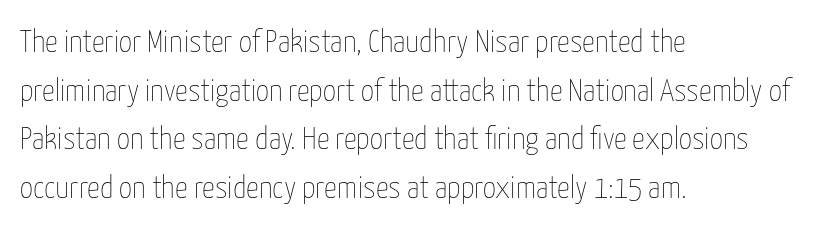
The image shows 32 px thin, condensed type, upright; set left-aligned, normal line spacing (1.52x), normal letter spacing, not underlined; low stroke contrast and a medium x-height.
